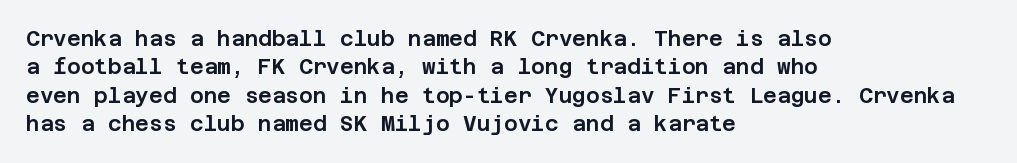
Q: Is the text italic (slanted)? A: No, it is upright.
Q: Is the text underlined? A: No.
Q: How is the paragraph aligned? A: Left-aligned.
Q: Is the spacing between letters normal or unusually wide? A: Normal.
Q: Is the spacing between lines tight, normal or loose? A: Normal.
